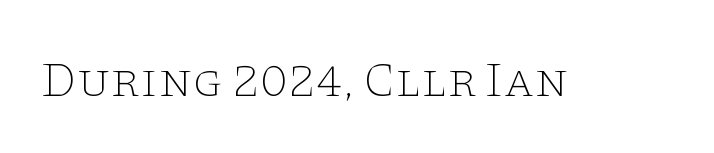
{"serif": "yes", "italic": "no", "bold": "no", "weight": "thin", "width": "wide", "stroke_contrast": "low", "x_height": "large", "monospaced": "no", "underline": "no", "letter_spacing": "normal", "letter_spacing_em": 0.0, "glyph_px": 49}
